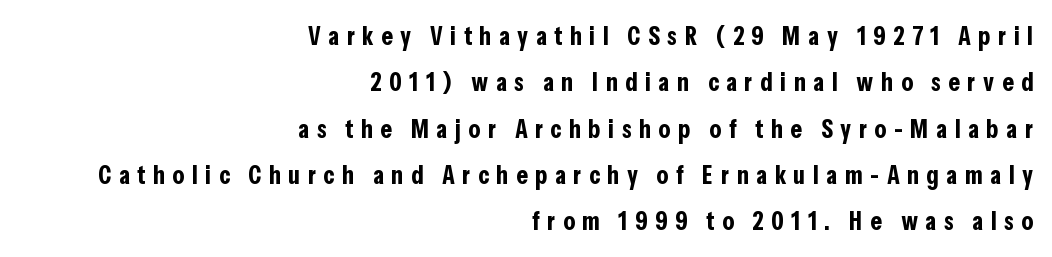
In CSS terms this would be text-align: right. Does extra space separate the letters? Yes, quite a lot of it. Notice how thick the strokes are: this is what a full bold looks like. The typography opts for an upright posture over an oblique one. Plain, unruled lines of type.
